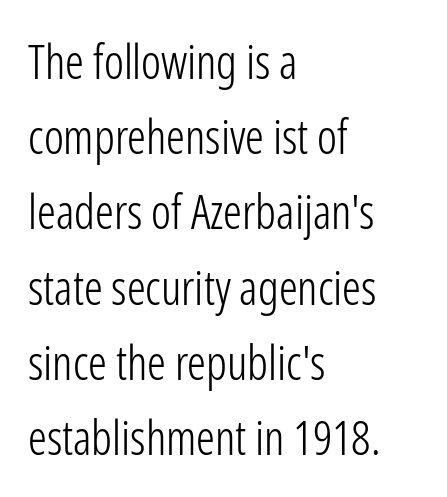
Horizontal bands of white between lines are of average thickness. Are there feet on the stems? There aren't — it's a sans. Varying glyph widths throughout — classic text-font behaviour. A clean baseline with only descenders dipping below it.
